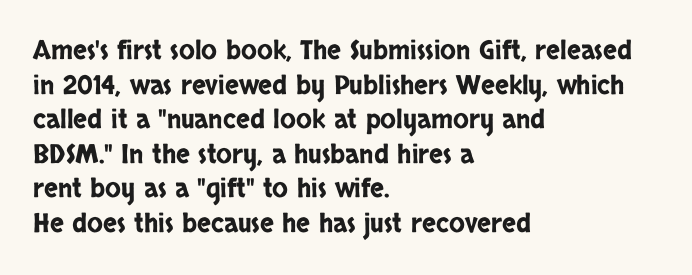
Reading down the block, your eye returns to a fixed left position each line. The line-height multiplier appears to be the usual default. Anything drawn beneath the words? Only blank space. Nope, not italic — everything's standing straight. No extra tracking has been applied to these lines.
